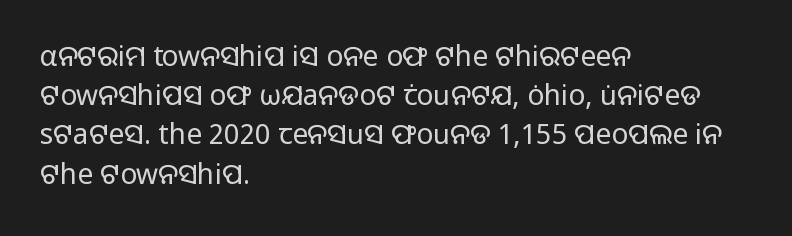
{"serif": "no", "italic": "no", "bold": "no", "weight": "regular", "width": "normal", "stroke_contrast": "low", "x_height": "medium", "monospaced": "no", "underline": "no", "align": "left", "line_spacing": "normal", "line_spacing_ratio": 1.4, "letter_spacing": "normal", "letter_spacing_em": 0.0, "glyph_px": 28}
